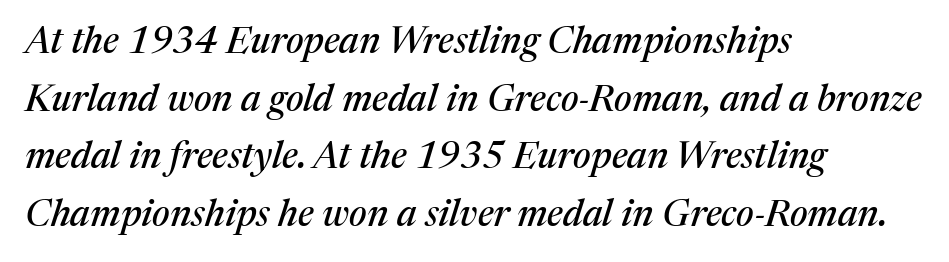
Q: Is the text italic (slanted)? A: Yes, it leans right by about 17 degrees.
Q: Is the typeface a serif or a sans-serif typeface? A: Serif.
Q: Is the text underlined? A: No.
Q: How is the paragraph aligned? A: Left-aligned.
Q: Is the spacing between letters normal or unusually wide? A: Normal.
Q: Is the spacing between lines tight, normal or loose? A: Normal.
Q: Width (condensed, normal, or wide)? A: Normal.
Q: Stroke contrast? A: Medium.
Q: x-height? A: Medium.
Q: Monospaced? A: No.
